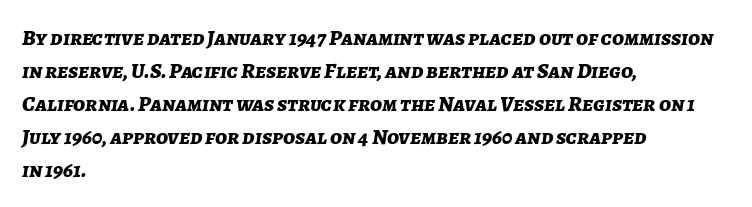
Evenly set lines give the paragraph a standard silhouette. Observe the ordinary spacing: letters are neighbours, not strangers. Slant detected: the letters are inclined. A classic flush-left, rag-right setting is used for this passage. The letters are bold, with thick, heavy strokes. Just letters on the line, the space beneath them empty.
